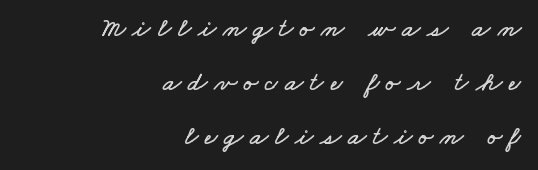
Q: Is the text underlined? A: No.
Q: How is the paragraph aligned? A: Right-aligned.
Q: Is the spacing between letters normal or unusually wide? A: Unusually wide.
Q: Is the spacing between lines tight, normal or loose? A: Loose.
